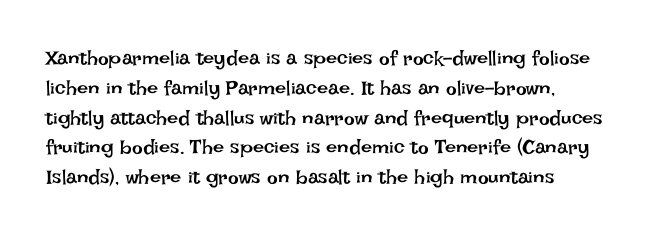
Rule under the text: the space is simply empty. Upright lettering throughout. This rendering leaves character spacing at its baseline value. If you drew a ruler down the left edge, every line would touch it. Is there much room between lines? A standard amount, neither cramped nor airy. This reads as an unemphasized weight, regular at the heaviest.
